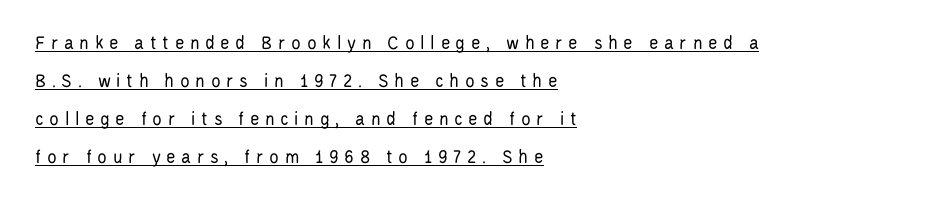
{"italic": "no", "bold": "no", "underline": "yes", "align": "left", "line_spacing": "loose", "line_spacing_ratio": 1.9, "letter_spacing": "wide", "letter_spacing_em": 0.28, "glyph_px": 20}
